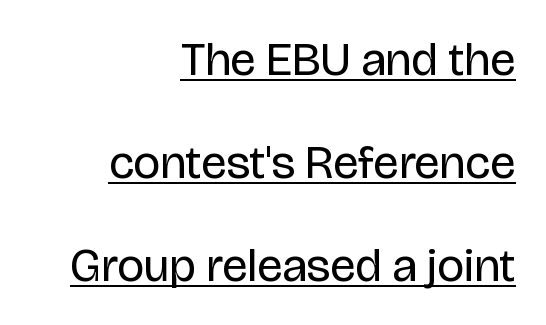
The image shows 47 px regular-weight sans-serif type, upright; set right-aligned, loose line spacing (2.19x), normal letter spacing, underlined; low stroke contrast and a large x-height.
